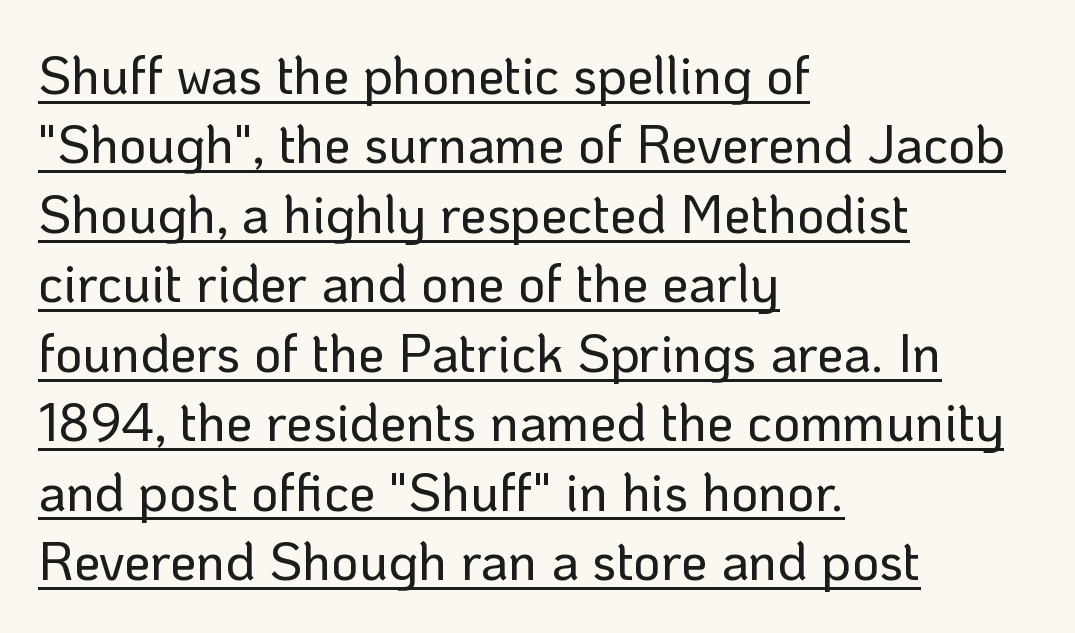
Vertical strokes here are truly vertical. The glyphs are accompanied by a horizontal stroke just below them. The face used here is proportionally spaced, like ordinary book or web type. The lines are quadded left. Type style note: lacks serifs.
